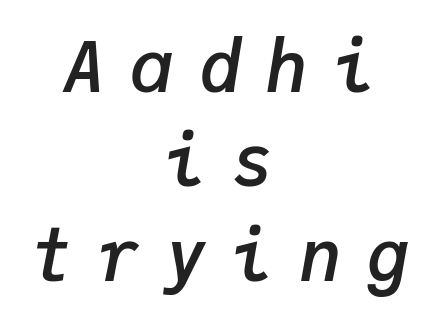
The image shows 71 px semibold type, italic (leaning right), monospaced; set centered, normal line spacing (1.33x), unusually wide letter spacing (+0.35 em), not underlined; low stroke contrast and a medium x-height.
